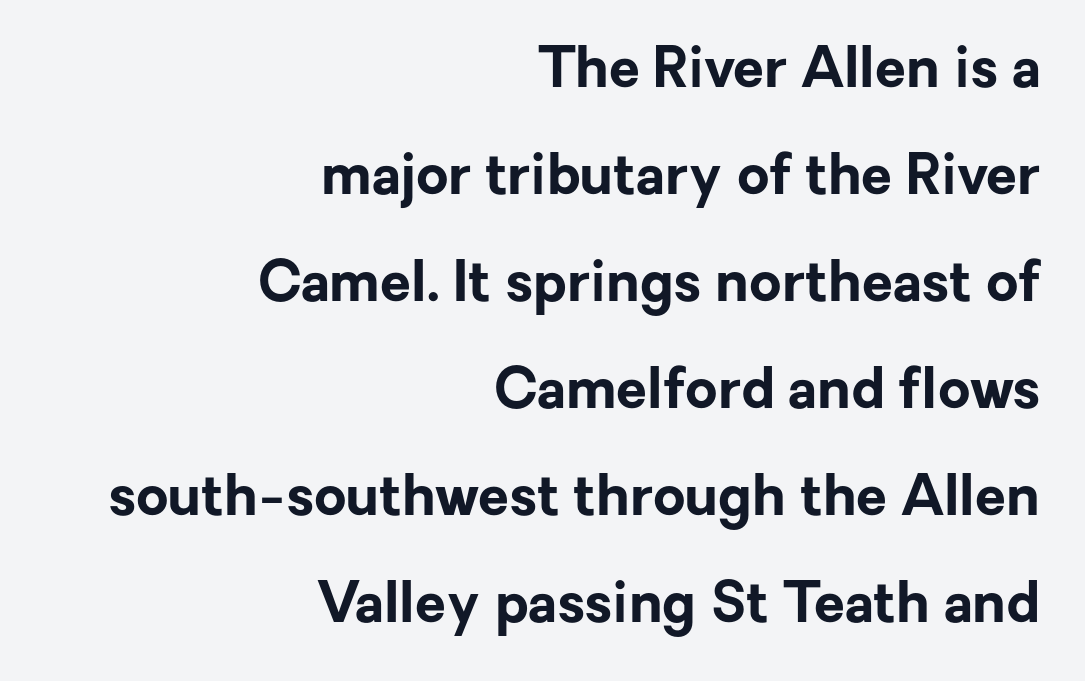
These lines keep a tight, regular rhythm from letter to letter. The letters stand straight up with perfectly vertical stems. You could not count columns in this text — the font is proportionally spaced. In terms of weight, the rendering is a true, heavy bold. A student would call this right alignment; a typographer would say flush right, rag left. You could fit nearly another row in the gap between these rows.
